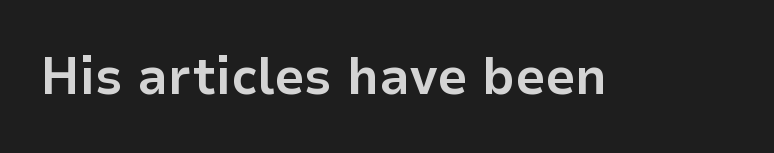
The image shows 53 px bold sans-serif type, upright; set normal letter spacing, not underlined; low stroke contrast and a medium x-height.
